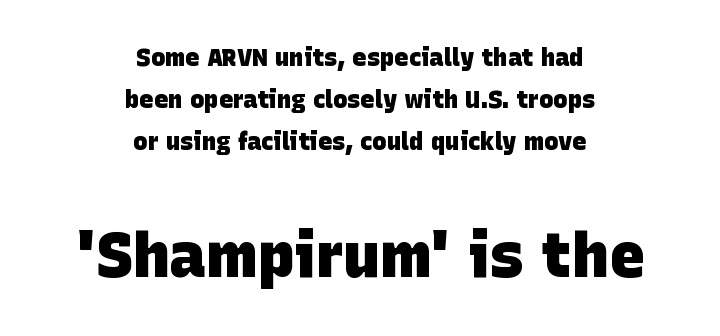
{"serif": "no", "bold": "yes", "weight": "heavy", "width": "normal", "stroke_contrast": "low", "x_height": "large", "monospaced": "no", "underline": "no", "align": "center", "line_spacing_ratio": 1.76, "letter_spacing": "normal", "letter_spacing_em": 0.0, "larger_block": "second", "size_ratio": 2.54, "glyph_px": 61}
